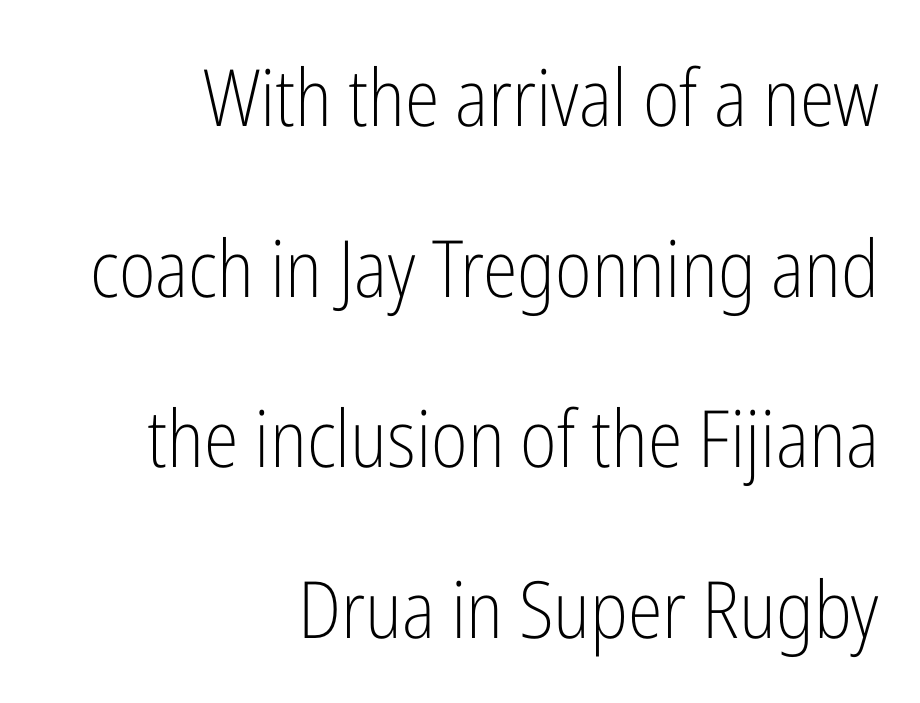
{"serif": "no", "italic": "no", "bold": "no", "weight": "light", "width": "condensed", "stroke_contrast": "low", "x_height": "medium", "monospaced": "no", "underline": "no", "align": "right", "line_spacing": "loose", "line_spacing_ratio": 2.16, "letter_spacing": "normal", "letter_spacing_em": 0.0, "glyph_px": 79}
